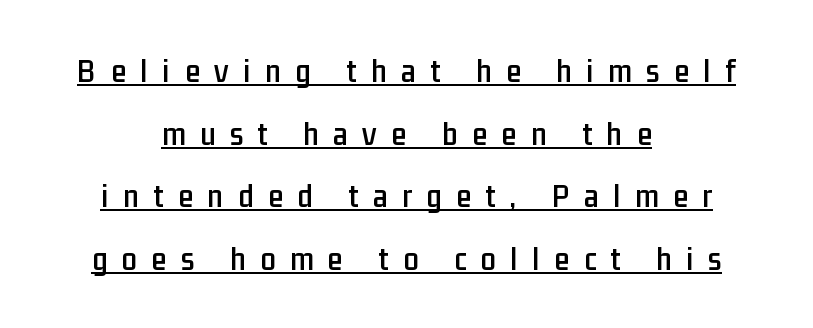
The horizontal fit of the characters is loose and conspicuously gappy. In CSS terms this would be text-align: center. This sample uses an upright cut, with every glyph sitting square on the baseline. The words here are underlined.
